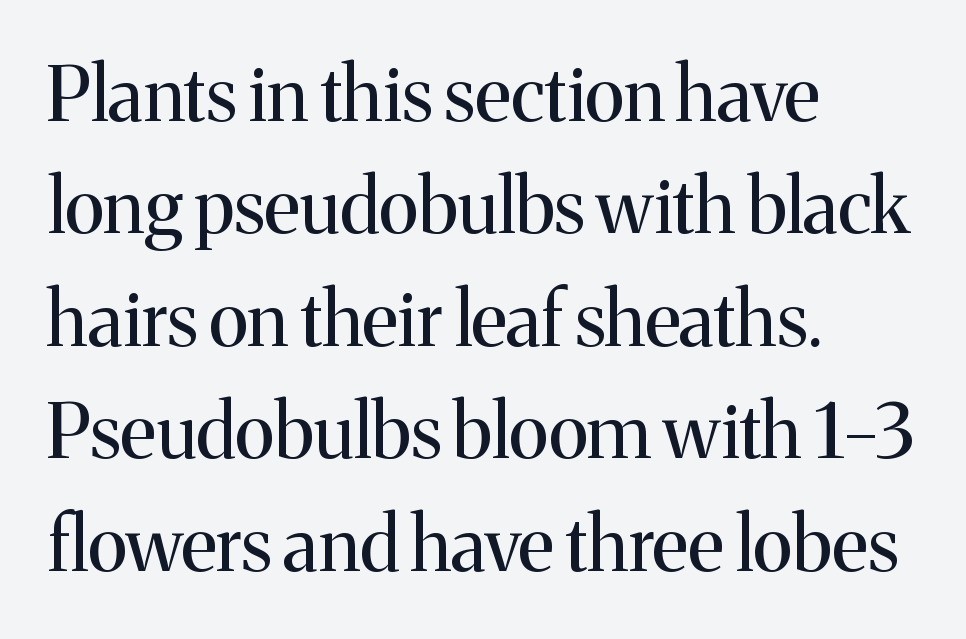
The image shows 75 px regular-weight serif type, upright; set left-aligned, normal line spacing (1.5x), normal letter spacing, not underlined; medium stroke contrast and a medium x-height.
